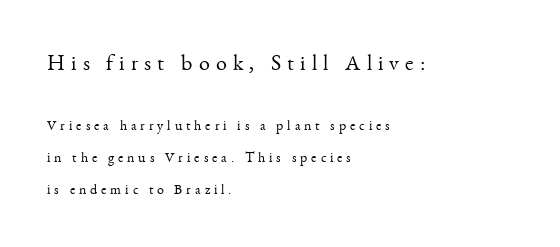
Q: Is the text bold? A: No.
Q: Is the text italic (slanted)? A: No, it is upright.
Q: Is the text underlined? A: No.
Q: How is the paragraph aligned? A: Left-aligned.
Q: Is the spacing between letters normal or unusually wide? A: Unusually wide.
Q: Is the spacing between lines tight, normal or loose? A: Loose.
Q: Which block of text is set in a larger size, the first (top) or the second (bottom)? A: The first (top) one.
